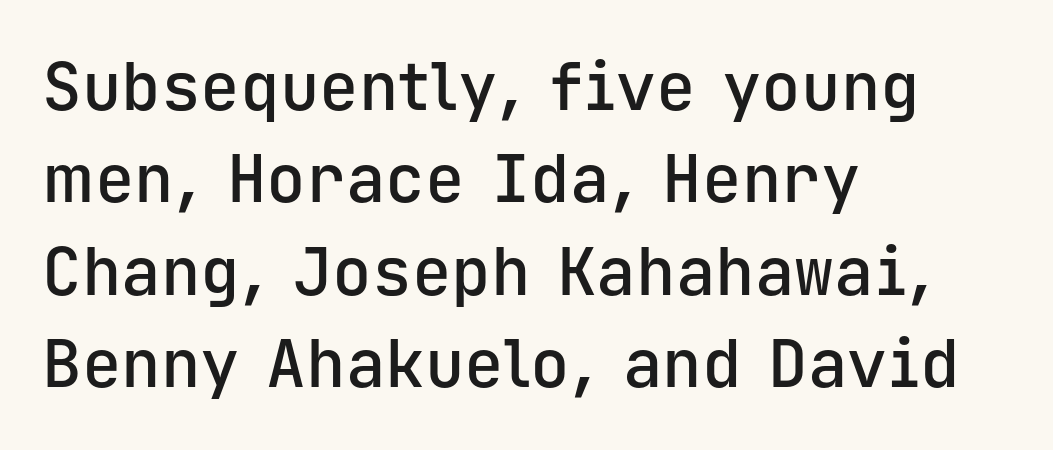
Q: Is the text bold? A: Semi-bold.
Q: Is the text italic (slanted)? A: No, it is upright.
Q: Is the typeface a serif or a sans-serif typeface? A: Sans-serif.
Q: Is the text underlined? A: No.
Q: How is the paragraph aligned? A: Left-aligned.
Q: Is the spacing between letters normal or unusually wide? A: Normal.
Q: Is the spacing between lines tight, normal or loose? A: Normal.
Q: Width (condensed, normal, or wide)? A: Normal.
Q: Stroke contrast? A: Low.
Q: x-height? A: Medium.
Q: Monospaced? A: Yes.
